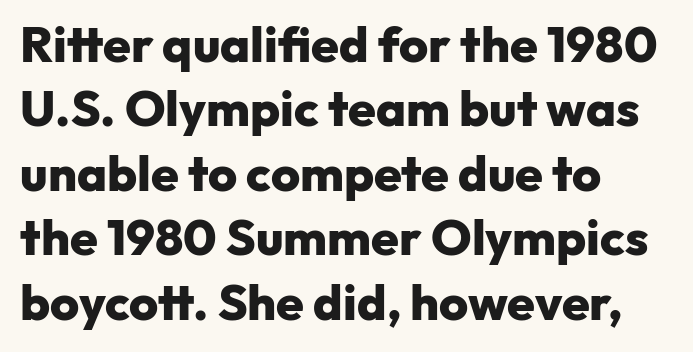
The image shows 50 px heavy sans-serif type, upright; set left-aligned, normal line spacing (1.29x), normal letter spacing, not underlined; low stroke contrast and a medium x-height.
